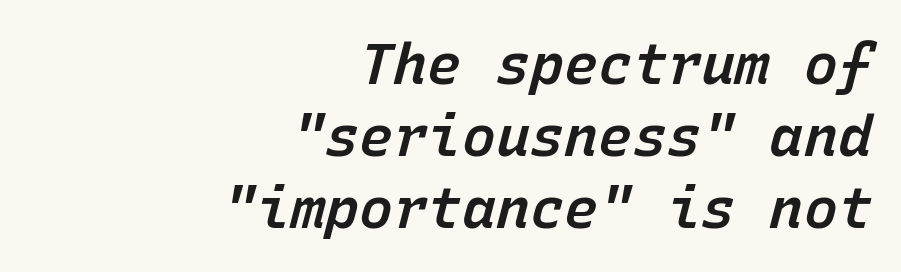
The ragged edge is on the left, which tells us the setting is flush right. Monospaced: the letters line up in strict vertical columns. Decoration check: the copy has no underline. Default kerning and tracking; the words read as compact shapes. The passage shown is semibold, sitting just below true bold. These lines were composed using italics.
